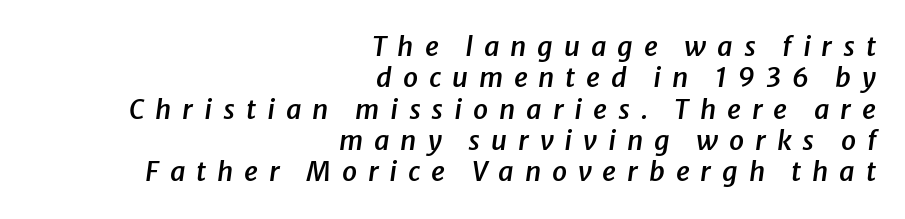
The image shows 27 px text type, italic (leaning right); set right-aligned, line spacing 1.16x, unusually wide letter spacing (+0.4 em), not underlined.
